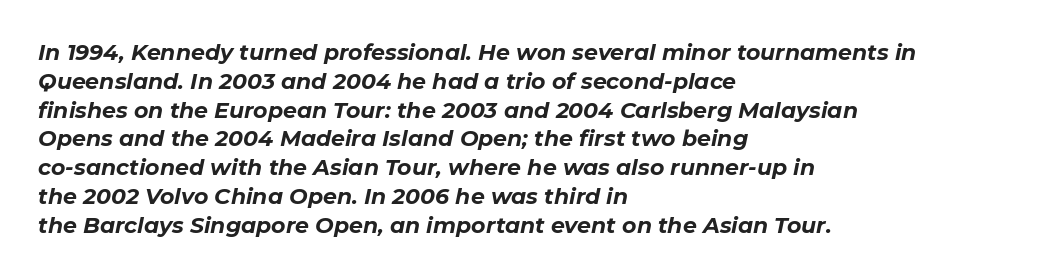
The image shows 22 px bold type, italic (leaning right); set left-aligned, normal line spacing (1.31x), normal letter spacing, not underlined.
